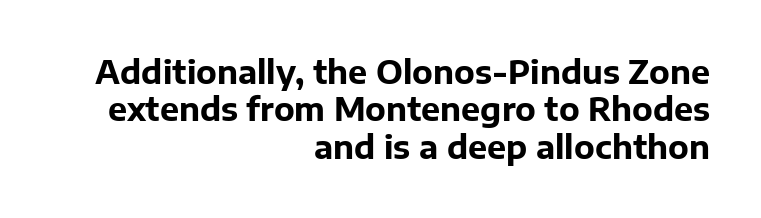
Q: Is the text bold? A: Yes.
Q: Is the text italic (slanted)? A: No, it is upright.
Q: Is the typeface a serif or a sans-serif typeface? A: Sans-serif.
Q: Is the text underlined? A: No.
Q: How is the paragraph aligned? A: Right-aligned.
Q: Is the spacing between letters normal or unusually wide? A: Normal.
Q: Width (condensed, normal, or wide)? A: Normal.
Q: Stroke contrast? A: Low.
Q: x-height? A: Medium.
Q: Monospaced? A: No.
